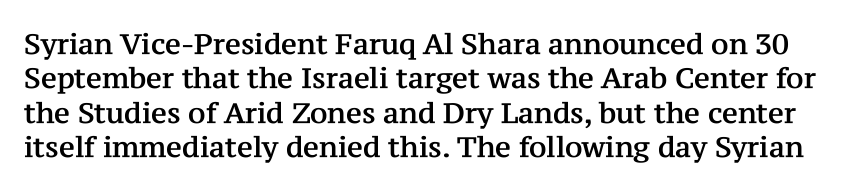
{"serif": "yes", "italic": "no", "width": "normal", "stroke_contrast": "medium", "x_height": "medium", "monospaced": "no", "underline": "no", "line_spacing_ratio": 1.23, "letter_spacing": "normal", "letter_spacing_em": 0.0, "glyph_px": 28}
